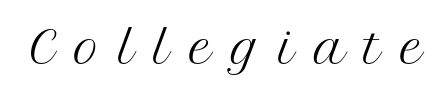
The passage shown has open, widely tracked lettering throughout. Just letters on the line, the space beneath them empty. Is this a fixed-width face? No — the glyphs have proportional, varying widths. No chunkiness to these letters — they're not bold. To sum up the face: it has serifs.
